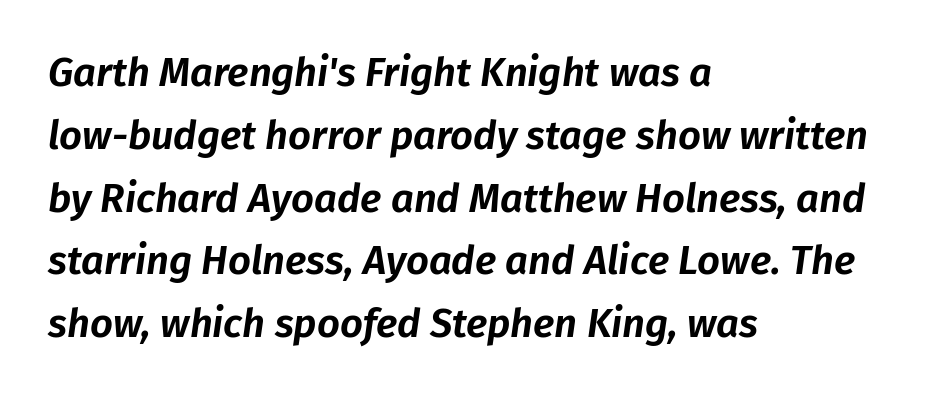
The tracking reads as untouched default to a designer's eye. Note the varied advance widths — an 'i' is clearly narrower than an 'm'. Does the leading feel generous? No, just average. Rule under the text: the space is simply empty. The paragraph shown leans on its left margin. The face used here has a pronounced slope to its letters.
